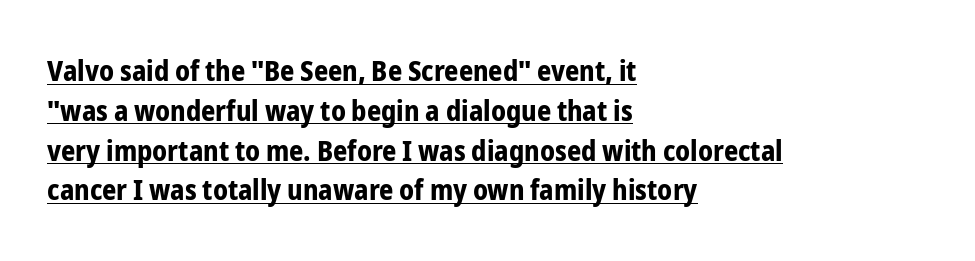
Somebody hit Ctrl+U on this one — the words are underlined. The characters look thick and weighty, a clear bold. Is the letter spacing exaggerated? No — it looks like the ordinary default. These lines stack with their left ends in a neat column.
